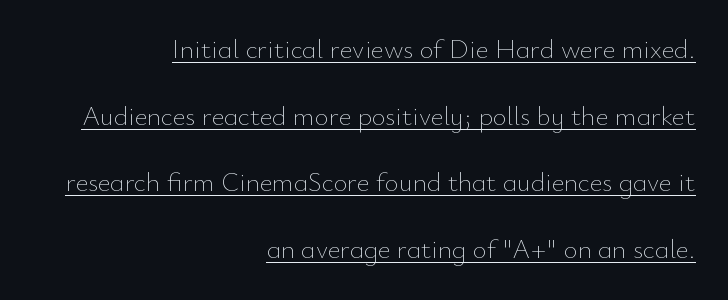
Q: Is the text bold? A: No.
Q: Is the text italic (slanted)? A: No, it is upright.
Q: Is the text underlined? A: Yes.
Q: How is the paragraph aligned? A: Right-aligned.
Q: Is the spacing between letters normal or unusually wide? A: Normal.
Q: Is the spacing between lines tight, normal or loose? A: Loose.
